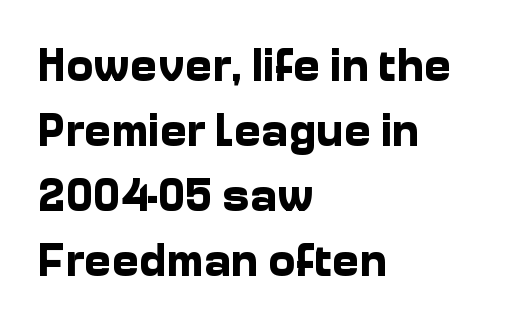
{"serif": "no", "italic": "no", "bold": "yes", "weight": "bold", "width": "normal", "stroke_contrast": "low", "x_height": "medium", "monospaced": "no", "underline": "no", "align": "left", "line_spacing": "normal", "line_spacing_ratio": 1.41, "letter_spacing": "normal", "letter_spacing_em": 0.0, "glyph_px": 46}
